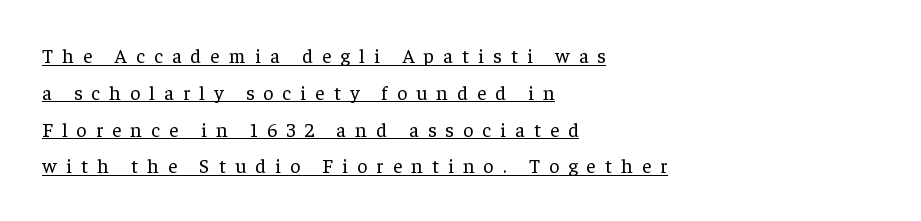
Q: Is the text bold? A: No.
Q: Is the text italic (slanted)? A: No, it is upright.
Q: Is the text underlined? A: Yes.
Q: How is the paragraph aligned? A: Left-aligned.
Q: Is the spacing between letters normal or unusually wide? A: Unusually wide.
